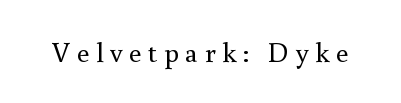
The image shows 28 px regular-weight serif type, upright; set unusually wide letter spacing (+0.23 em), not underlined; medium stroke contrast and a small x-height.
